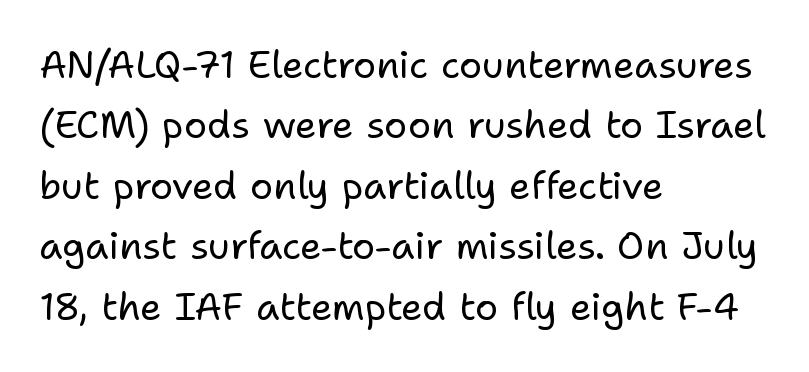
The image shows 38 px regular-weight sans-serif type, upright; set left-aligned, normal line spacing (1.59x), normal letter spacing, not underlined; low stroke contrast and a medium x-height.
